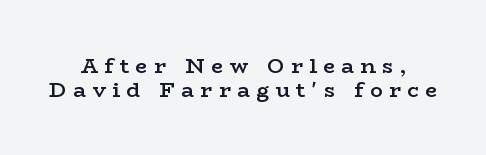
Q: Is the text bold? A: Semi-bold.
Q: Is the text italic (slanted)? A: No, it is upright.
Q: Is the text underlined? A: No.
Q: Is the spacing between letters normal or unusually wide? A: Unusually wide.
Q: Is the spacing between lines tight, normal or loose? A: Tight.
